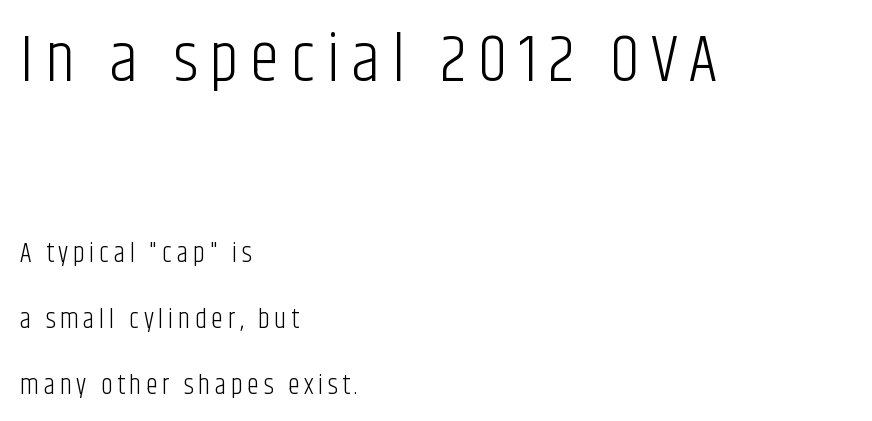
In CSS terms this would be text-align: left. The letters look calm and open, with moderate or lighter stems. In terms of leading, this rendering errs on the spacious side. The axis of the letterforms is exactly vertical. A typesetter would call this proportional, since set widths differ per character. Does the type have serifs? No, each stem ends abruptly.
